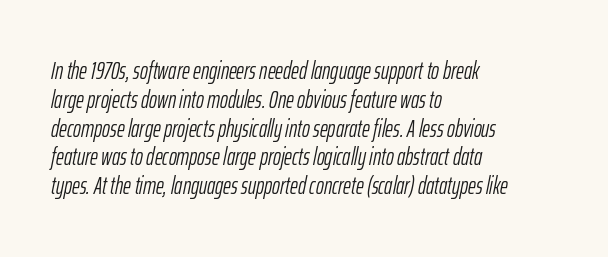
The image shows 24 px text type, italic (leaning right); set left-aligned, line spacing 1.2x, normal letter spacing, not underlined.
